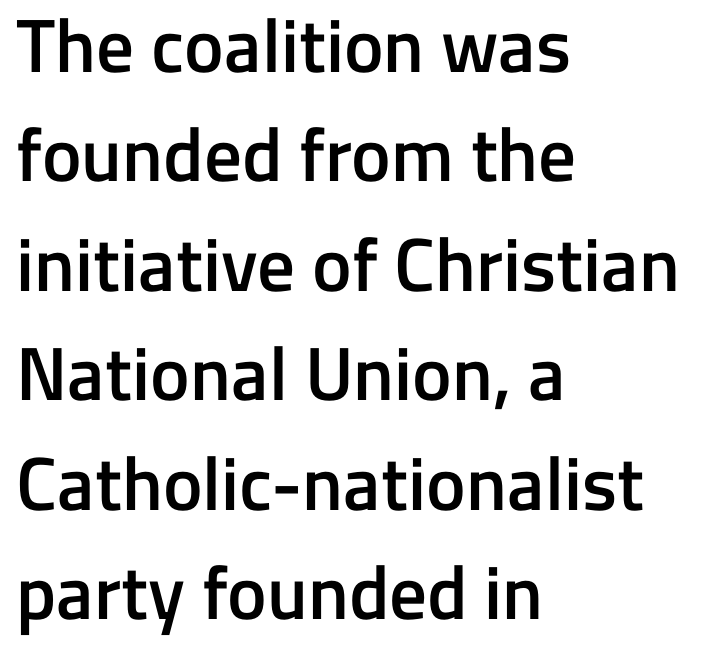
Characters follow at the spacing the type designer built in. The passage shown stacks its lines at a standard gap. Grotesque or geometric, the face here clearly has no serifs. Every stem runs plumb, perpendicular to the baseline. Is the block centered? No — it sits flush against the left margin. Typographic density is moderately raised because the face is semibold.
